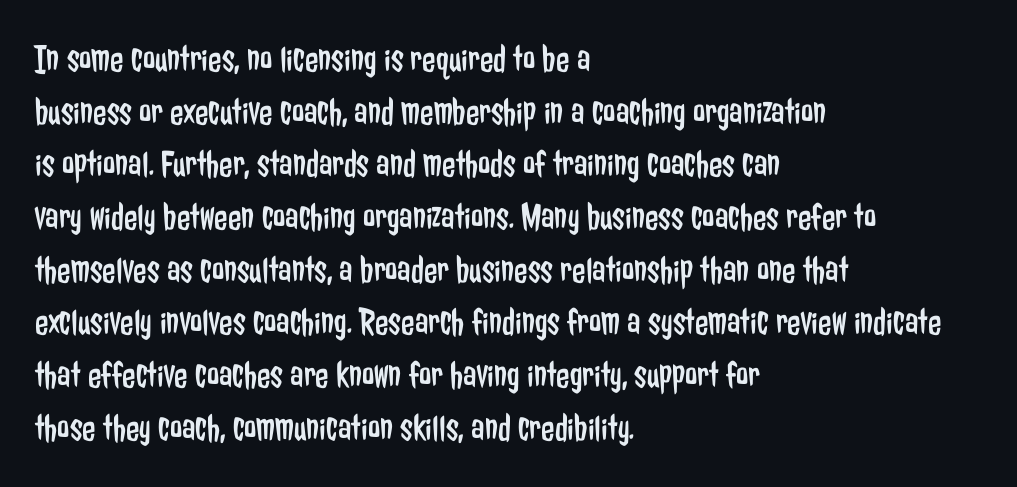
The image shows 39 px regular-weight, condensed sans-serif type, upright; set left-aligned, normal line spacing (1.35x), normal letter spacing, not underlined; low stroke contrast and a medium x-height.
